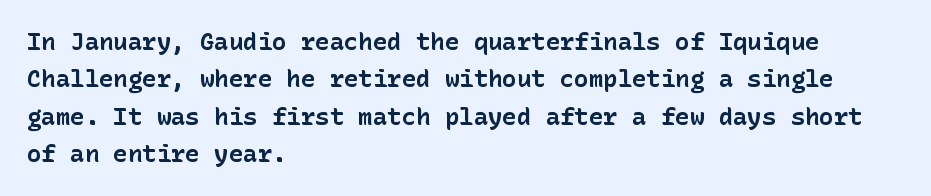
Q: Is the text bold? A: Yes.
Q: Is the text italic (slanted)? A: No, it is upright.
Q: Is the text underlined? A: No.
Q: How is the paragraph aligned? A: Left-aligned.
Q: Is the spacing between letters normal or unusually wide? A: Normal.
Q: Is the spacing between lines tight, normal or loose? A: Normal.
